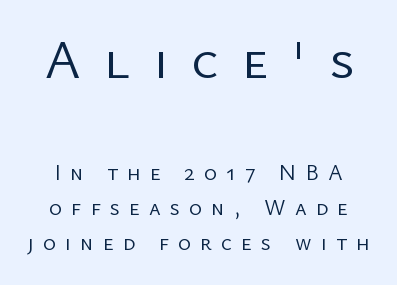
Looks like regular typesetting: each glyph gets only the width it needs. Compared with typical body copy, the letter spacing here is much looser. Heft: none added — not bold. Characters remain perfectly vertical along every line. This sample keeps an unexceptional amount of space between lines.
